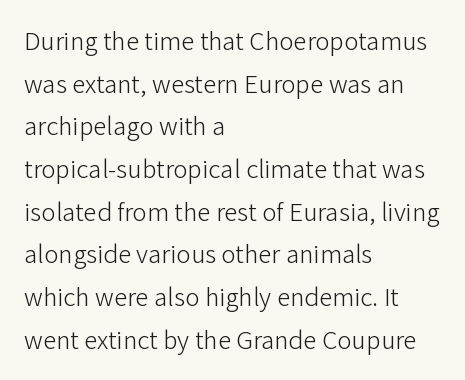
The image shows 27 px text type, upright; set left-aligned, normal line spacing (1.58x), normal letter spacing, not underlined.
